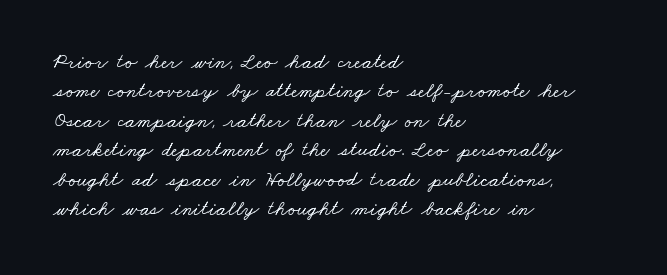
Check under the words: just untouched page. In terms of leading, this rendering sits right in the middle. The text block is weighted toward the left margin, trailing off unevenly rightward. Short note: letters normally spaced.
